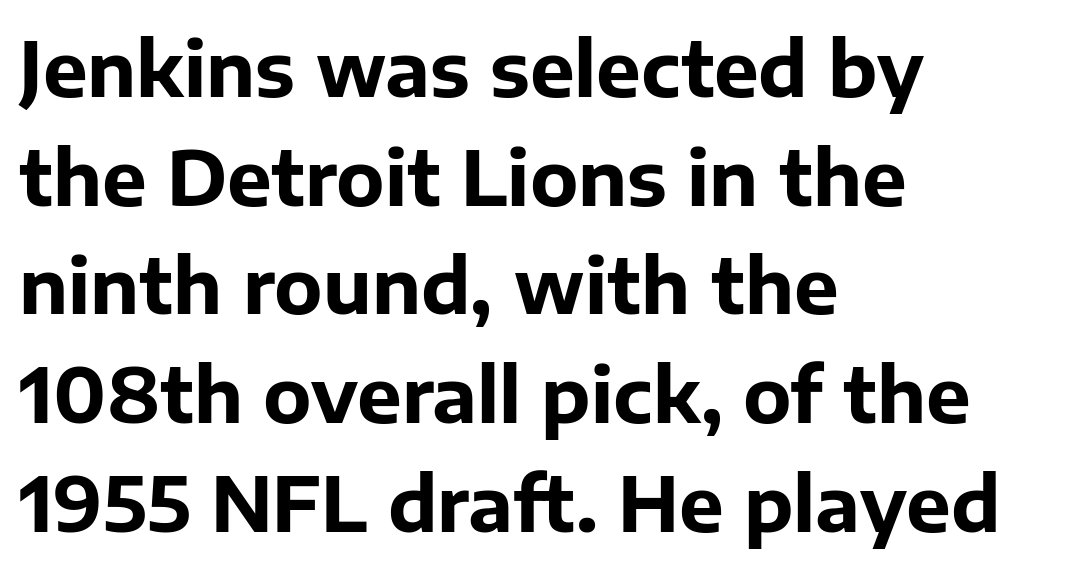
{"serif": "no", "italic": "no", "bold": "yes", "weight": "bold", "width": "normal", "stroke_contrast": "low", "x_height": "medium", "monospaced": "no", "underline": "no", "align": "left", "line_spacing": "normal", "line_spacing_ratio": 1.45, "letter_spacing": "normal", "letter_spacing_em": 0.0, "glyph_px": 75}
